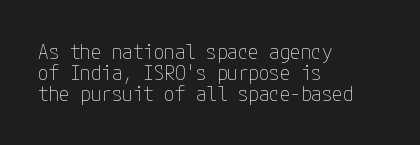
The weight would be labelled regular, book, light, or lighter still. Lines of text with bare space underneath. Characters follow at the spacing the type designer built in. Tightly led — the rows are bunched. Casual observation: everything's shoved over to the left.
